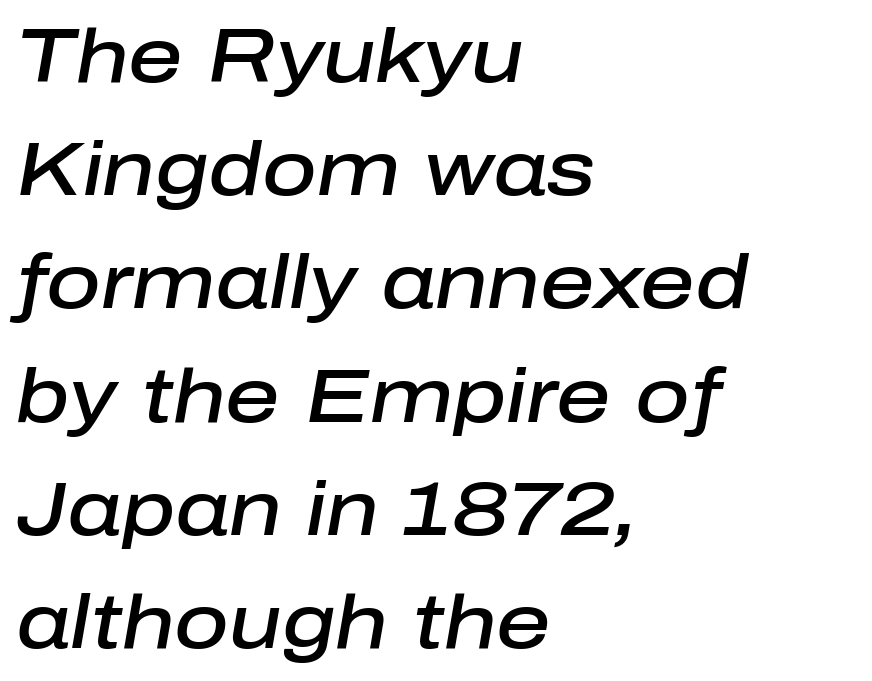
Q: Is the text bold? A: Semi-bold.
Q: Is the text italic (slanted)? A: Yes, it leans right by about 10 degrees.
Q: Is the text underlined? A: No.
Q: How is the paragraph aligned? A: Left-aligned.
Q: Is the spacing between letters normal or unusually wide? A: Normal.
Q: Is the spacing between lines tight, normal or loose? A: Normal.
Q: Width (condensed, normal, or wide)? A: Normal.
Q: Stroke contrast? A: Low.
Q: x-height? A: Medium.
Q: Monospaced? A: No.
